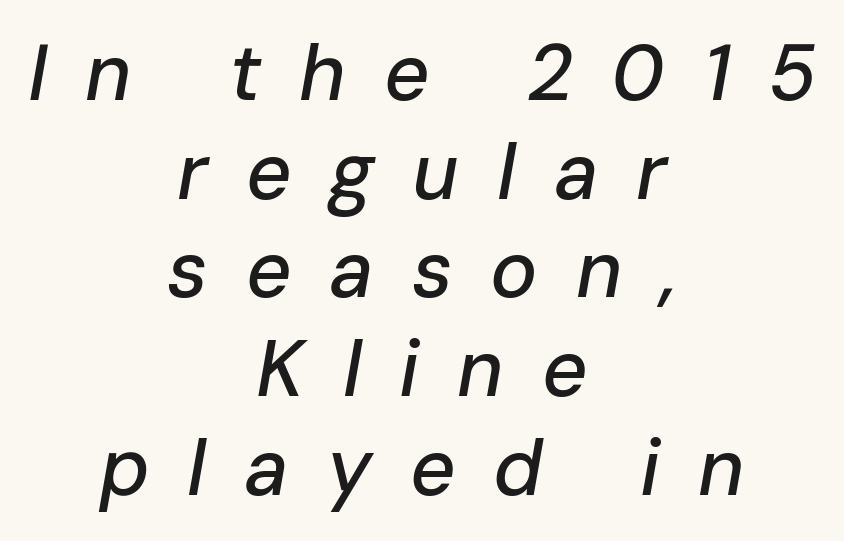
The image shows 79 px text type, italic (leaning right); set centered, normal line spacing (1.25x), unusually wide letter spacing (+0.48 em), not underlined; low stroke contrast and a medium x-height.
